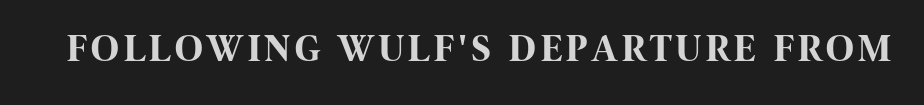
The rendering uses a bold face; every stroke is thick and dark. Proportional: the letters do not fall into vertical columns. Check where the strokes stop: nothing finishes them off — pure sans. Descender tails drop into unmarked territory. When letters stand straight like this, we call the style roman or upright.
